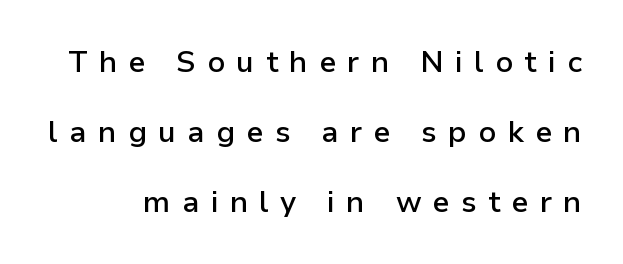
A typesetter would call this heavily tracked-out type. Proportional: the letters do not fall into vertical columns. Unlike italic type, these characters show no tilt at all. Reading down the column, the eye jumps a long way to each next line. What kind of face is this? One without serifs — a sans.
